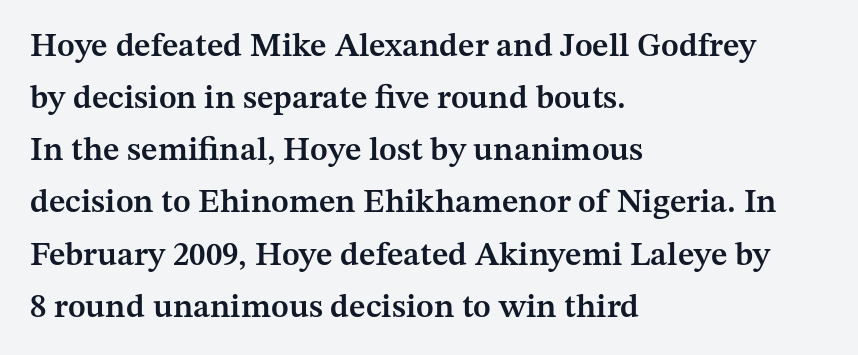
The image shows 33 px semibold serif type, upright; set left-aligned, normal line spacing (1.58x), normal letter spacing, not underlined; medium stroke contrast and a medium x-height.
